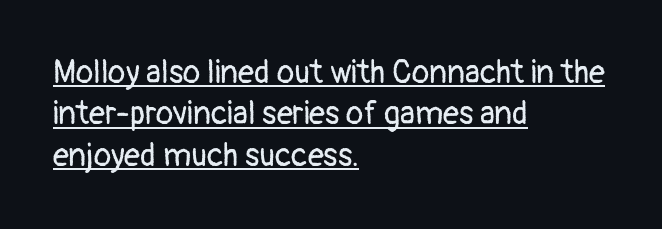
Q: Is the text bold? A: No.
Q: Is the text italic (slanted)? A: No, it is upright.
Q: Is the typeface a serif or a sans-serif typeface? A: Sans-serif.
Q: Is the text underlined? A: Yes.
Q: How is the paragraph aligned? A: Left-aligned.
Q: Is the spacing between letters normal or unusually wide? A: Normal.
Q: Is the spacing between lines tight, normal or loose? A: Normal.
Q: Width (condensed, normal, or wide)? A: Normal.
Q: Stroke contrast? A: Low.
Q: x-height? A: Medium.
Q: Monospaced? A: No.
